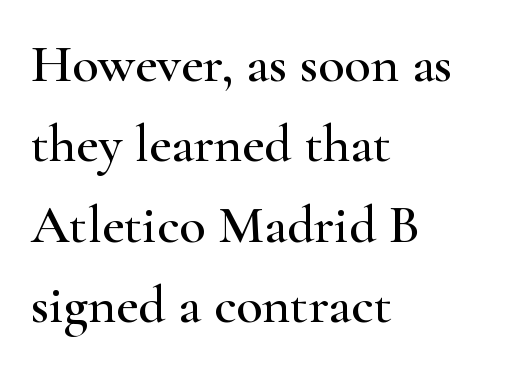
{"serif": "yes", "italic": "no", "width": "wide", "stroke_contrast": "high", "x_height": "small", "monospaced": "no", "underline": "no", "align": "left", "line_spacing": "normal", "line_spacing_ratio": 1.49, "letter_spacing": "normal", "letter_spacing_em": 0.0, "glyph_px": 54}
